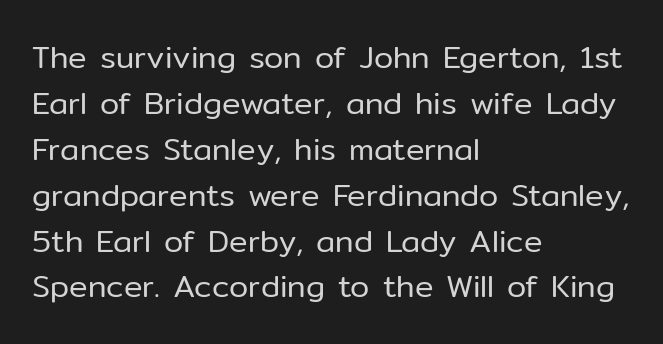
Q: Is the text bold? A: No.
Q: Is the text italic (slanted)? A: No, it is upright.
Q: Is the typeface a serif or a sans-serif typeface? A: Sans-serif.
Q: Is the text underlined? A: No.
Q: How is the paragraph aligned? A: Left-aligned.
Q: Is the spacing between letters normal or unusually wide? A: Normal.
Q: Is the spacing between lines tight, normal or loose? A: Normal.
Q: Width (condensed, normal, or wide)? A: Normal.
Q: Stroke contrast? A: Low.
Q: x-height? A: Medium.
Q: Monospaced? A: No.
